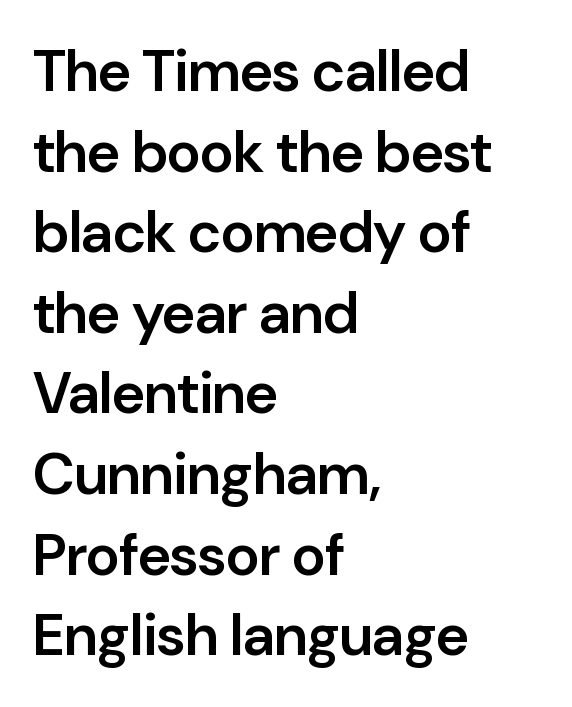
Plain, unruled lines of type. The passage is arranged the way most books set body copy — flush left. A semibold gives these letters moderate extra thickness, short of bold. The typeface chosen for these lines omits serifs. Every stem runs plumb, perpendicular to the baseline.
